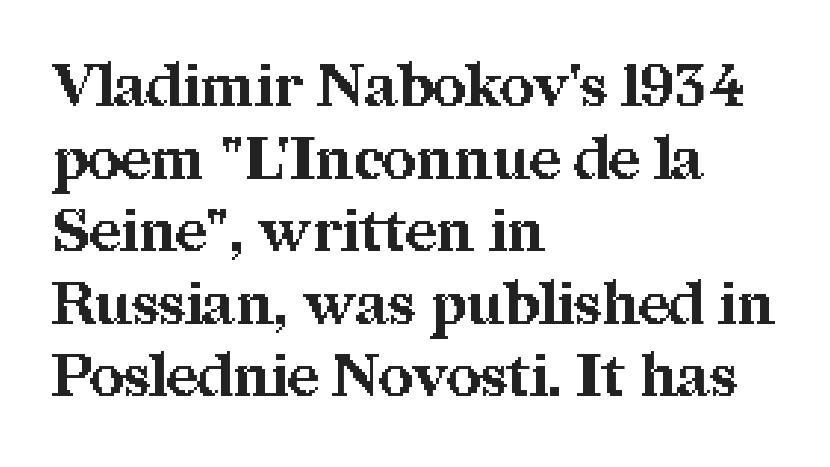
{"serif": "yes", "italic": "no", "bold": "yes", "weight": "bold", "width": "normal", "stroke_contrast": "medium", "x_height": "medium", "monospaced": "no", "underline": "no", "align": "left", "line_spacing_ratio": 1.23, "letter_spacing": "normal", "letter_spacing_em": 0.0, "glyph_px": 59}
